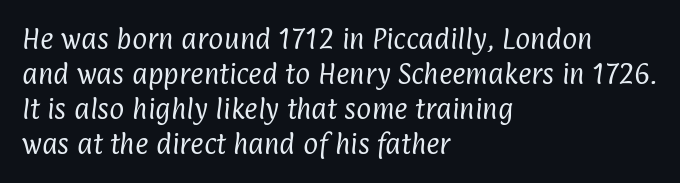
Q: Is the text bold? A: No.
Q: Is the text underlined? A: No.
Q: How is the paragraph aligned? A: Left-aligned.
Q: Is the spacing between letters normal or unusually wide? A: Normal.
Q: Is the spacing between lines tight, normal or loose? A: Normal.
